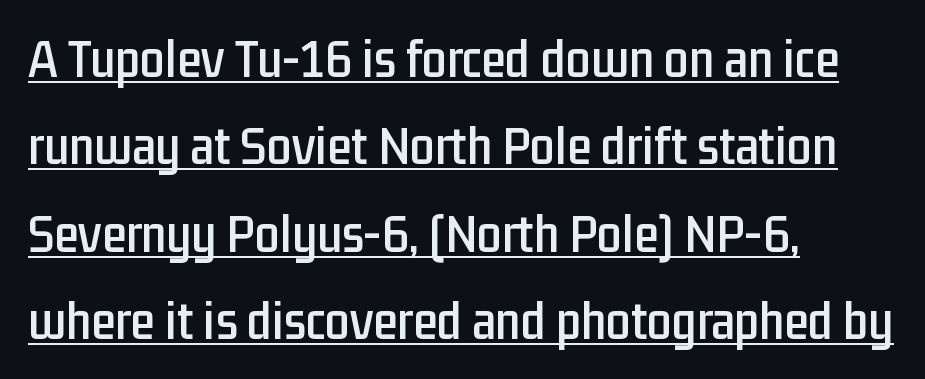
{"serif": "no", "italic": "no", "width": "condensed", "stroke_contrast": "low", "x_height": "medium", "monospaced": "no", "underline": "yes", "align": "left", "line_spacing": "normal", "line_spacing_ratio": 1.59, "letter_spacing": "normal", "letter_spacing_em": 0.0, "glyph_px": 55}
